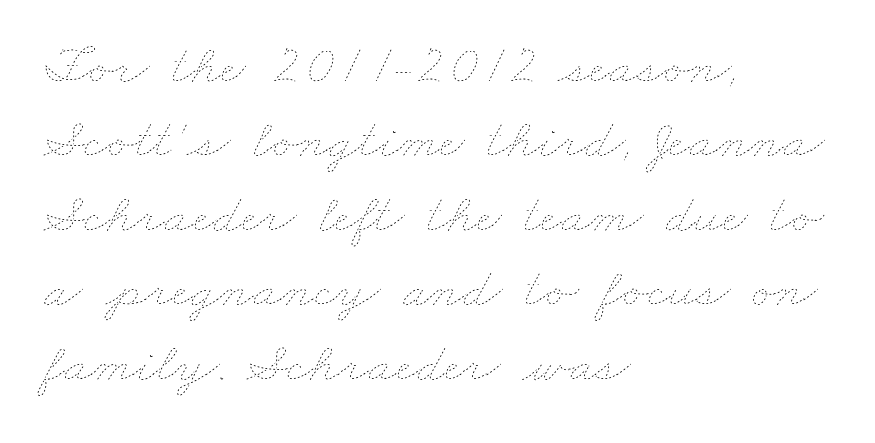
{"bold": "no", "weight": "thin", "width": "wide", "stroke_contrast": "low", "x_height": "small", "monospaced": "no", "underline": "no", "align": "left", "line_spacing": "normal", "line_spacing_ratio": 1.33, "letter_spacing": "normal", "letter_spacing_em": 0.0, "glyph_px": 56}
